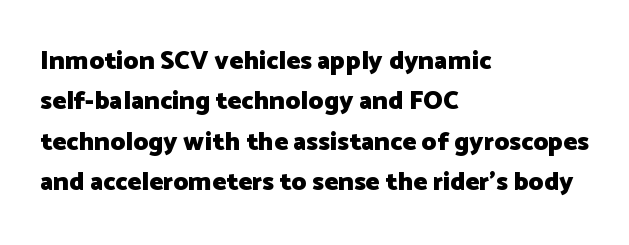
The image shows 26 px bold type, upright; set left-aligned, normal line spacing (1.55x), normal letter spacing, not underlined.
